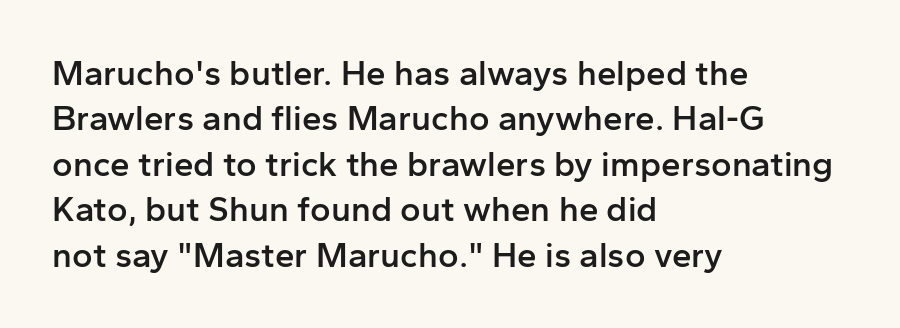
Q: Is the text bold? A: Semi-bold.
Q: Is the text italic (slanted)? A: No, it is upright.
Q: Is the typeface a serif or a sans-serif typeface? A: Sans-serif.
Q: Is the text underlined? A: No.
Q: How is the paragraph aligned? A: Left-aligned.
Q: Is the spacing between letters normal or unusually wide? A: Normal.
Q: Is the spacing between lines tight, normal or loose? A: Normal.
Q: Width (condensed, normal, or wide)? A: Normal.
Q: Stroke contrast? A: Low.
Q: x-height? A: Medium.
Q: Monospaced? A: No.
